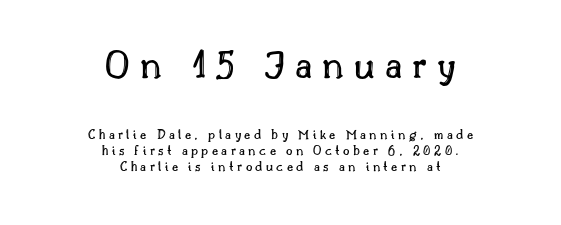
The image shows 41 px text type, upright; set centered, tight line spacing (1.15x), unusually wide letter spacing (+0.24 em), not underlined; the first (top) block is 2.93x larger; a small x-height.
